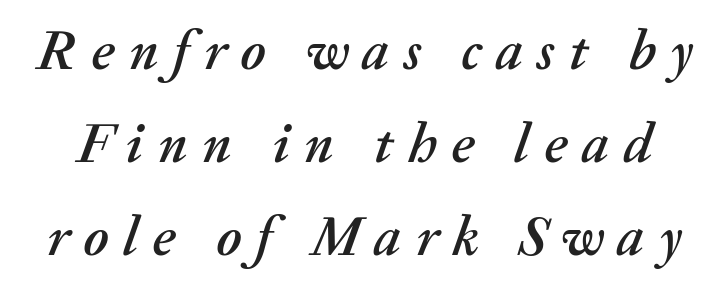
Descender tails drop into unmarked territory. Is this a fixed-width face? No — the glyphs have proportional, varying widths. Is there much room between lines? A standard amount, neither cramped nor airy. A typesetter would mark this as italic. The passage shown has open, widely tracked lettering throughout.
